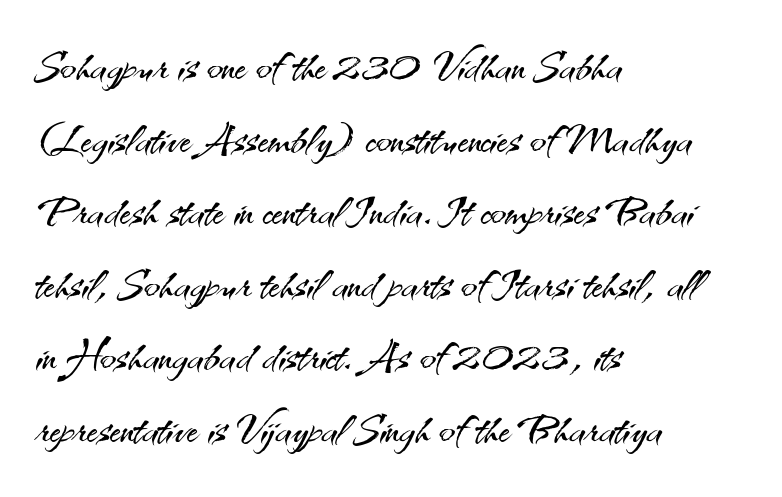
{"serif": "no", "bold": "no", "weight": "light", "width": "normal", "stroke_contrast": "medium", "x_height": "small", "monospaced": "no", "underline": "no", "align": "left", "line_spacing_ratio": 1.23, "letter_spacing": "normal", "letter_spacing_em": 0.0, "glyph_px": 59}
